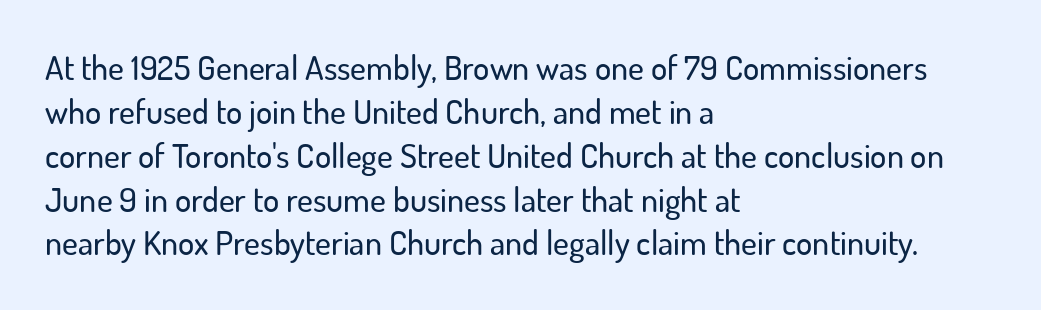
The image shows 34 px sans-serif type, upright; set left-aligned, normal line spacing (1.29x), normal letter spacing, not underlined; low stroke contrast and a small x-height.
